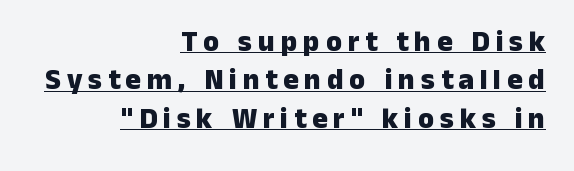
The image shows 29 px heavy sans-serif type, upright; set right-aligned, normal line spacing (1.32x), unusually wide letter spacing (+0.2 em), underlined; low stroke contrast and a medium x-height.
